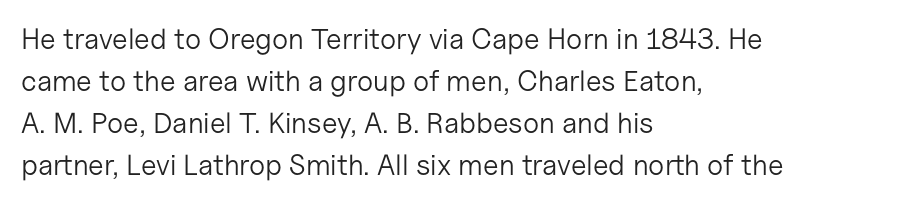
The characters are drawn with everyday or finer stroke widths. Proportional: the letters do not fall into vertical columns. The font family rendered here belongs to the sans-serif group. Quick note: interline space is typical. The setting favours the left margin, as ordinary paragraphs usually do. The lettering stays uniformly vertical, giving the passage a roman look.
